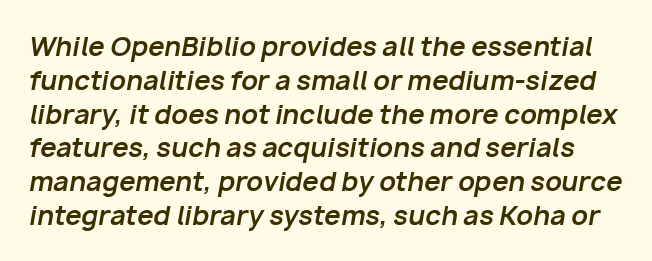
A normal amount of white space separates one row of letters from the next. Words appear dense and cohesive because spacing is normal. As a designer I'd log this as weight 700, bold. An italicized treatment has been applied to the whole sample.
